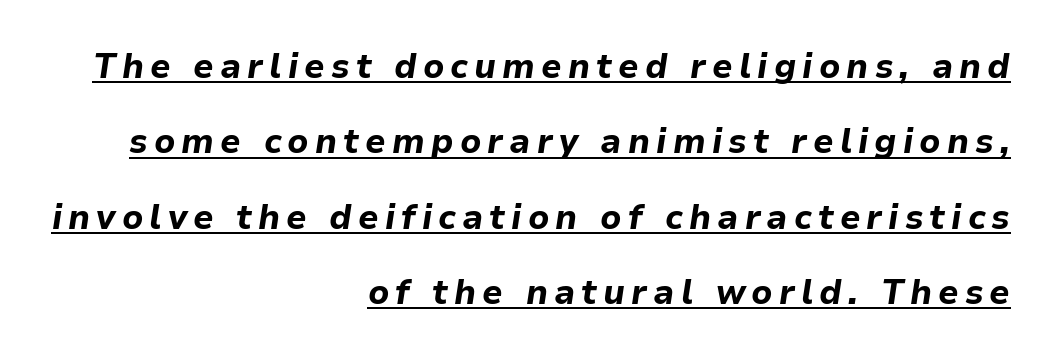
{"italic": "yes", "lean": "right", "slant_degrees": 9, "bold": "yes", "weight": "bold", "width": "normal", "stroke_contrast": "low", "x_height": "medium", "monospaced": "no", "underline": "yes", "align": "right", "line_spacing": "loose", "line_spacing_ratio": 2.22, "glyph_px": 34}
